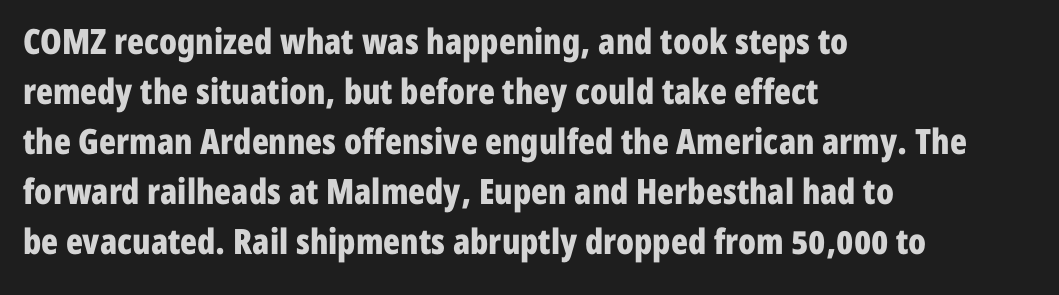
{"serif": "no", "italic": "no", "bold": "yes", "weight": "bold", "width": "condensed", "stroke_contrast": "low", "x_height": "medium", "monospaced": "no", "underline": "no", "align": "left", "line_spacing": "normal", "line_spacing_ratio": 1.43, "letter_spacing": "normal", "letter_spacing_em": 0.0, "glyph_px": 35}
